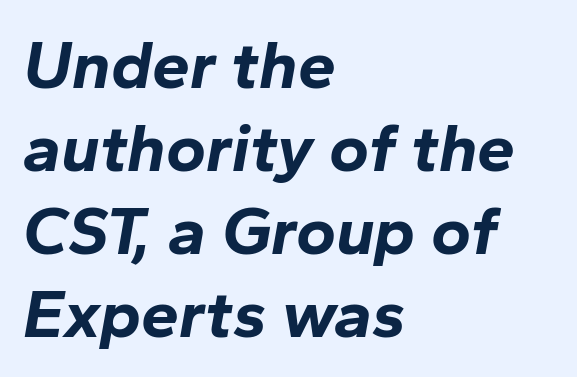
Q: Is the text bold? A: Yes.
Q: Is the text italic (slanted)? A: Yes, it leans right by about 10 degrees.
Q: Is the text underlined? A: No.
Q: How is the paragraph aligned? A: Left-aligned.
Q: Is the spacing between letters normal or unusually wide? A: Normal.
Q: Width (condensed, normal, or wide)? A: Normal.
Q: Stroke contrast? A: Low.
Q: x-height? A: Medium.
Q: Monospaced? A: No.
